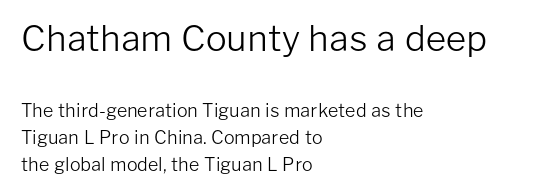
The image shows 35 px light sans-serif type, upright; set left-aligned, normal line spacing (1.5x), normal letter spacing, not underlined; the first (top) block is 1.94x larger; low stroke contrast and a medium x-height.
